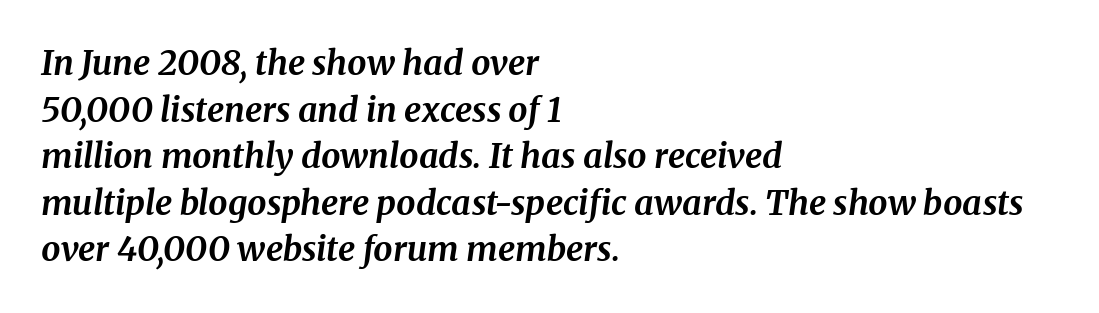
{"serif": "yes", "italic": "yes", "lean": "right", "slant_degrees": 8, "bold": "yes", "weight": "bold", "width": "normal", "stroke_contrast": "medium", "x_height": "medium", "monospaced": "no", "underline": "no", "align": "left", "line_spacing": "normal", "line_spacing_ratio": 1.37, "letter_spacing": "normal", "letter_spacing_em": 0.0, "glyph_px": 34}
